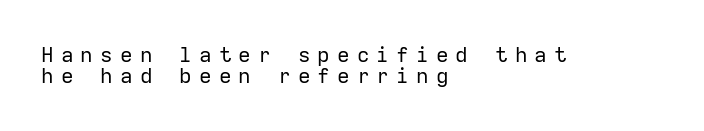
{"italic": "no", "bold": "no", "underline": "no", "align": "left", "line_spacing": "tight", "line_spacing_ratio": 1.01, "letter_spacing": "wide", "letter_spacing_em": 0.34, "glyph_px": 21}
